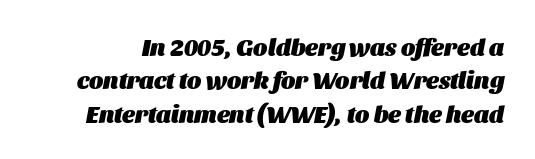
The image shows 24 px bold type, italic (leaning right); set normal line spacing (1.39x), normal letter spacing, not underlined.
